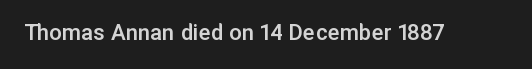
The image shows 25 px text type, upright; set normal letter spacing, not underlined.
